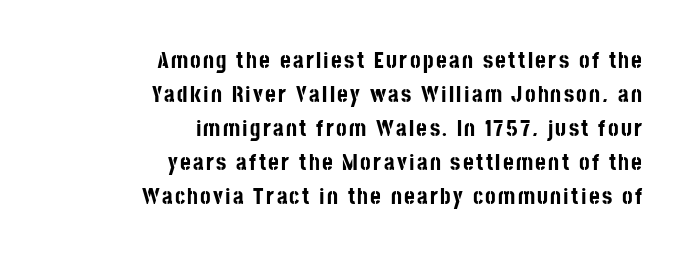
{"italic": "no", "bold": "yes", "underline": "no", "align": "right", "line_spacing": "normal", "line_spacing_ratio": 1.48, "glyph_px": 23}
